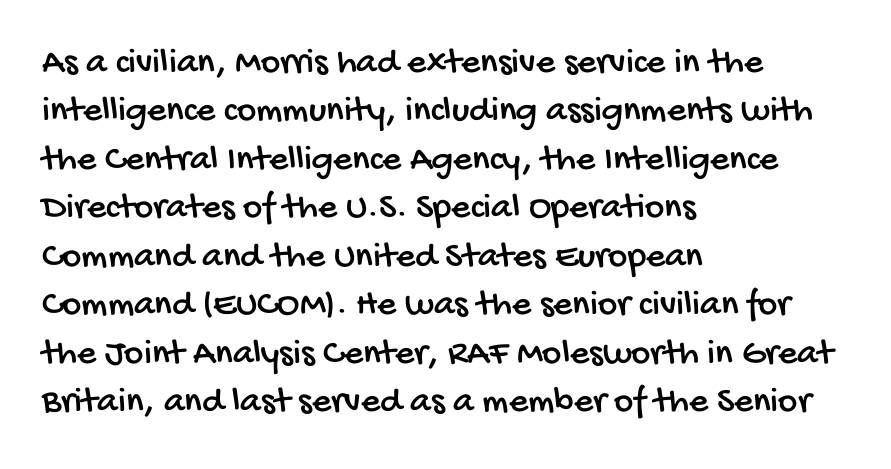
Each letter's strokes conclude bluntly, with no projecting serifs. The passage shown is not underscored anywhere. One glance says typical: line gaps are just what's usual. Here the designer chose a conventional face with non-uniform glyph widths.
